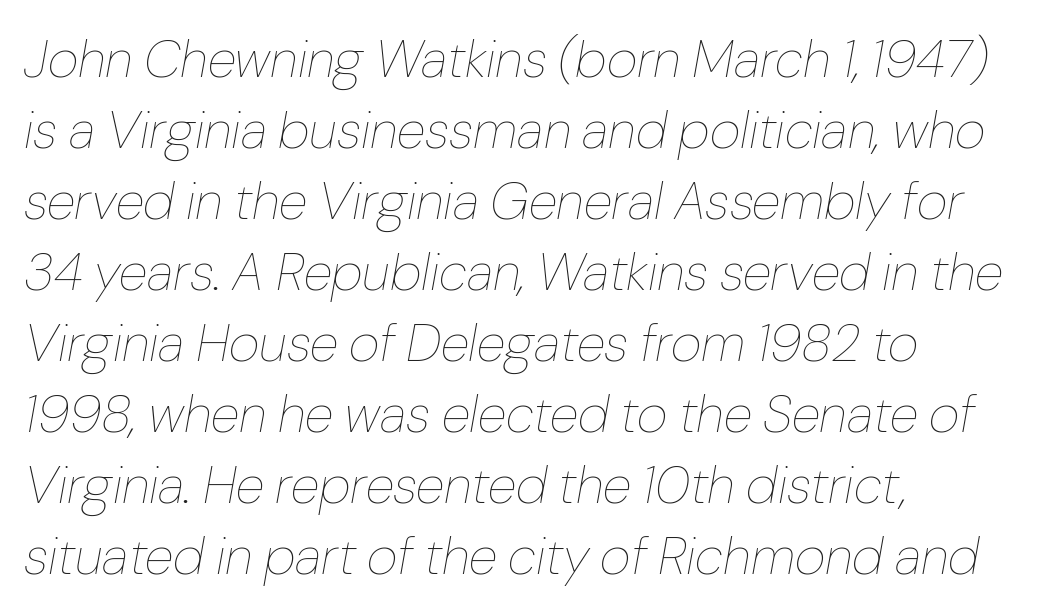
Look at the tracking — it's just the regular setting, nothing added. The lines are quadded left. Heft: none added — not bold. Italic? Definitely — the glyphs are oblique. Anything drawn beneath the words? Only blank space. The passage shown is typed in a proportional face where columns would drift.
